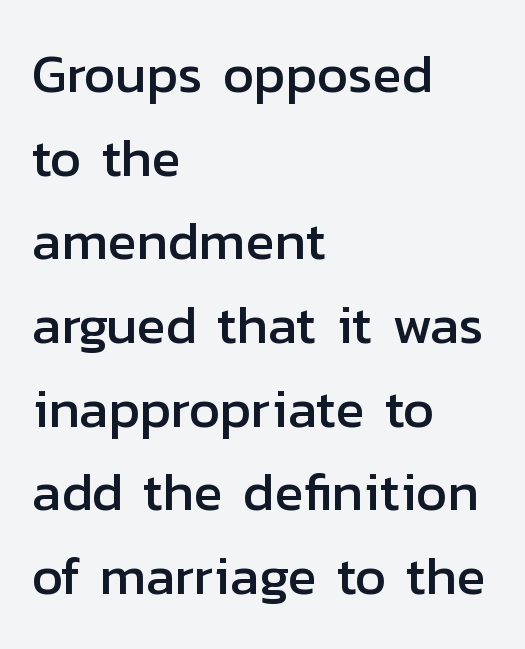
Do the letters lean? They stand straight. The tracking reads as untouched default to a designer's eye. The words here are not underlined. The passage is arranged the way most books set body copy — flush left. This block has exactly the height ordinary leading produces.
